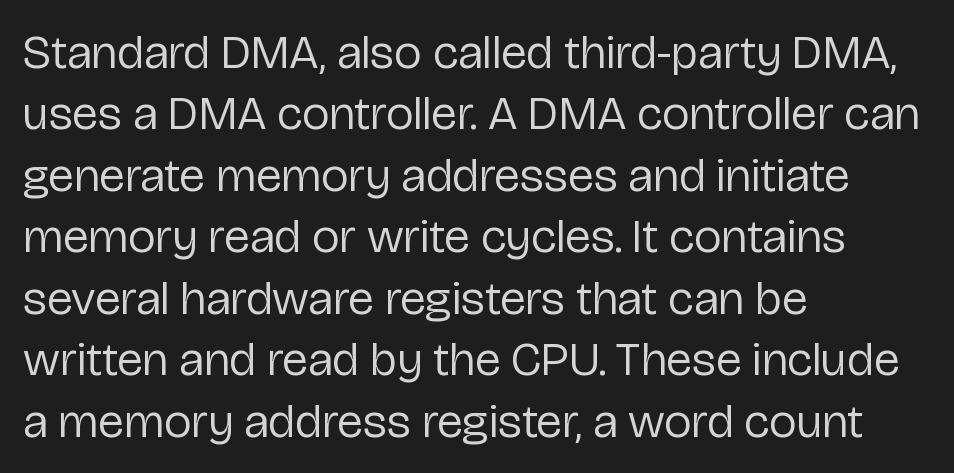
Q: Is the text bold? A: No.
Q: Is the text italic (slanted)? A: No, it is upright.
Q: Is the typeface a serif or a sans-serif typeface? A: Sans-serif.
Q: Is the text underlined? A: No.
Q: How is the paragraph aligned? A: Left-aligned.
Q: Is the spacing between letters normal or unusually wide? A: Normal.
Q: Is the spacing between lines tight, normal or loose? A: Normal.
Q: Width (condensed, normal, or wide)? A: Normal.
Q: Stroke contrast? A: Low.
Q: x-height? A: Medium.
Q: Monospaced? A: No.
